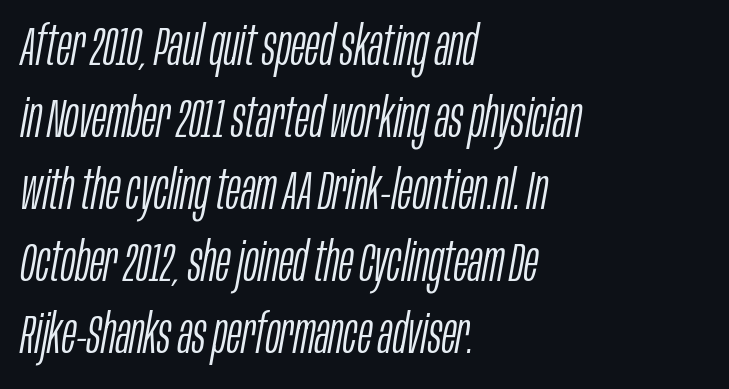
Q: Is the text bold? A: No.
Q: Is the text italic (slanted)? A: Yes, it leans right by about 10 degrees.
Q: Is the text underlined? A: No.
Q: How is the paragraph aligned? A: Left-aligned.
Q: Is the spacing between letters normal or unusually wide? A: Normal.
Q: Is the spacing between lines tight, normal or loose? A: Normal.
Q: Width (condensed, normal, or wide)? A: Condensed.
Q: Stroke contrast? A: Low.
Q: x-height? A: Large.
Q: Monospaced? A: No.
